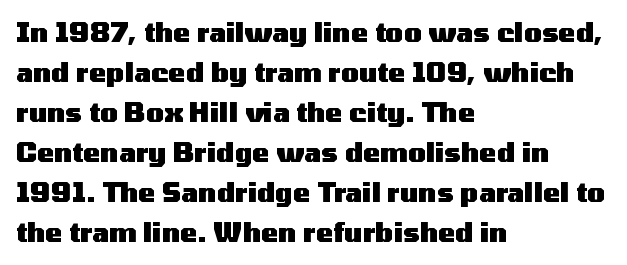
The image shows 26 px bold type, upright; set left-aligned, normal line spacing (1.54x), normal letter spacing, not underlined.
